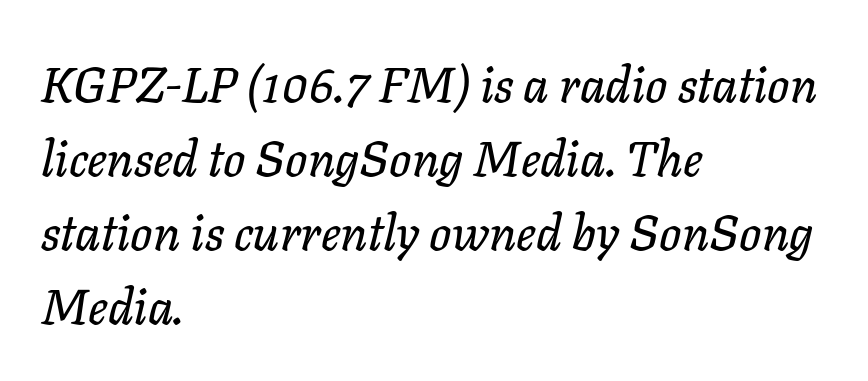
Words float on clear page, feet unadorned. Rendered with sloped, italic letterforms. Line beginnings align vertically; line endings do not. The designer left line spacing at the default. Character widths vary here, with narrow letters taking less room than wide ones. These lines keep a tight, regular rhythm from letter to letter.
